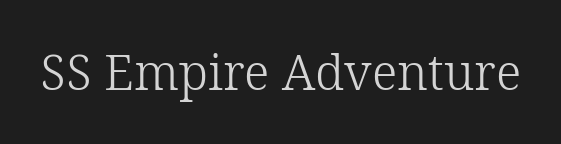
Q: Is the text bold? A: No.
Q: Is the text italic (slanted)? A: No, it is upright.
Q: Is the typeface a serif or a sans-serif typeface? A: Serif.
Q: Is the text underlined? A: No.
Q: Is the spacing between letters normal or unusually wide? A: Normal.
Q: Width (condensed, normal, or wide)? A: Normal.
Q: Stroke contrast? A: Low.
Q: x-height? A: Medium.
Q: Monospaced? A: No.
